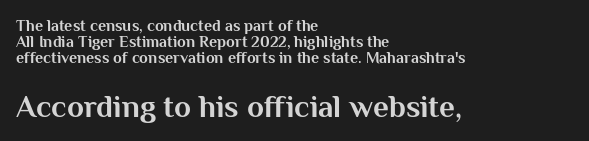
The face used here is proportionally spaced, like ordinary book or web type. Look at the bottom of the vertical strokes: they stop flat, with no serifs. This is roman type, the default non-slanted kind. Honestly, there is no underline to notice here at all. Which margin do the lines hug? The left one — the right edge is uneven. The type is set solid horizontally, with unmodified tracking.
